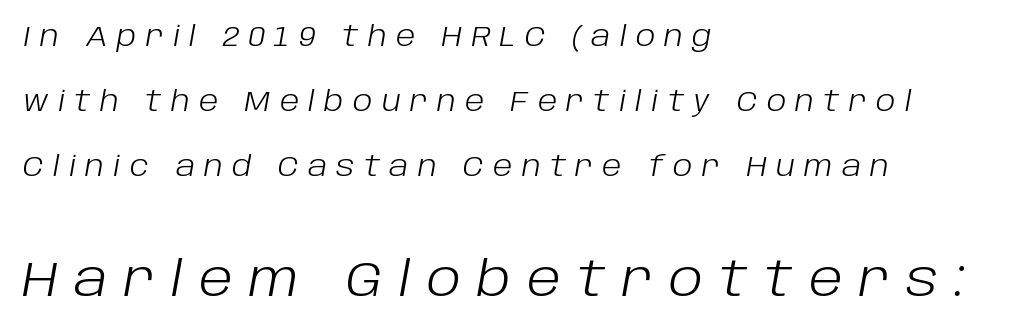
The image shows 49 px light type, italic (leaning right); set left-aligned, loose line spacing (2.32x), unusually wide letter spacing (+0.33 em), not underlined; the second (bottom) block is 1.75x larger; low stroke contrast and a large x-height.
